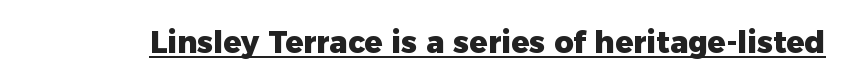
The image shows 30 px heavy sans-serif type, upright; set normal letter spacing, underlined; low stroke contrast and a medium x-height.
